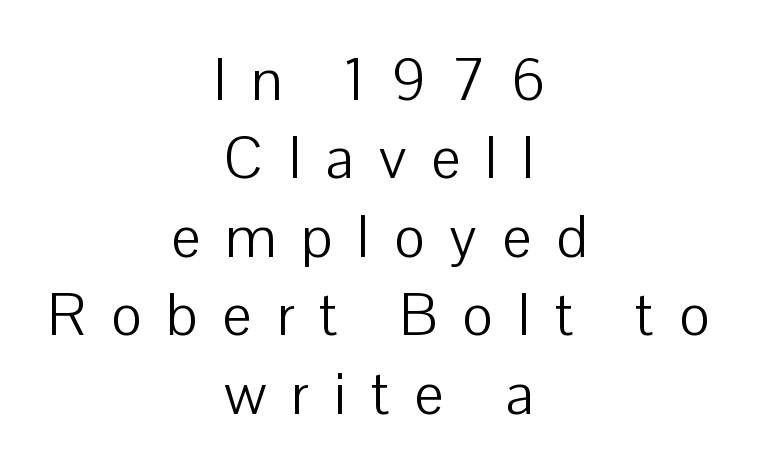
Q: Is the text bold? A: No.
Q: Is the text italic (slanted)? A: No, it is upright.
Q: Is the typeface a serif or a sans-serif typeface? A: Sans-serif.
Q: Is the text underlined? A: No.
Q: How is the paragraph aligned? A: Centered.
Q: Is the spacing between letters normal or unusually wide? A: Unusually wide.
Q: Is the spacing between lines tight, normal or loose? A: Normal.
Q: Width (condensed, normal, or wide)? A: Normal.
Q: Stroke contrast? A: Low.
Q: x-height? A: Medium.
Q: Monospaced? A: No.
